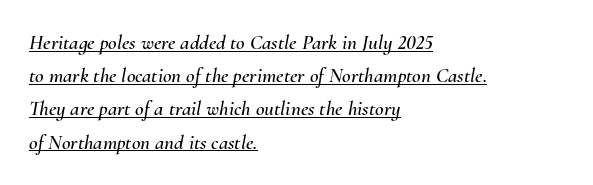
Q: Is the text italic (slanted)? A: Yes, it leans right by about 10 degrees.
Q: Is the text underlined? A: Yes.
Q: How is the paragraph aligned? A: Left-aligned.
Q: Is the spacing between letters normal or unusually wide? A: Normal.
Q: Is the spacing between lines tight, normal or loose? A: Normal.
